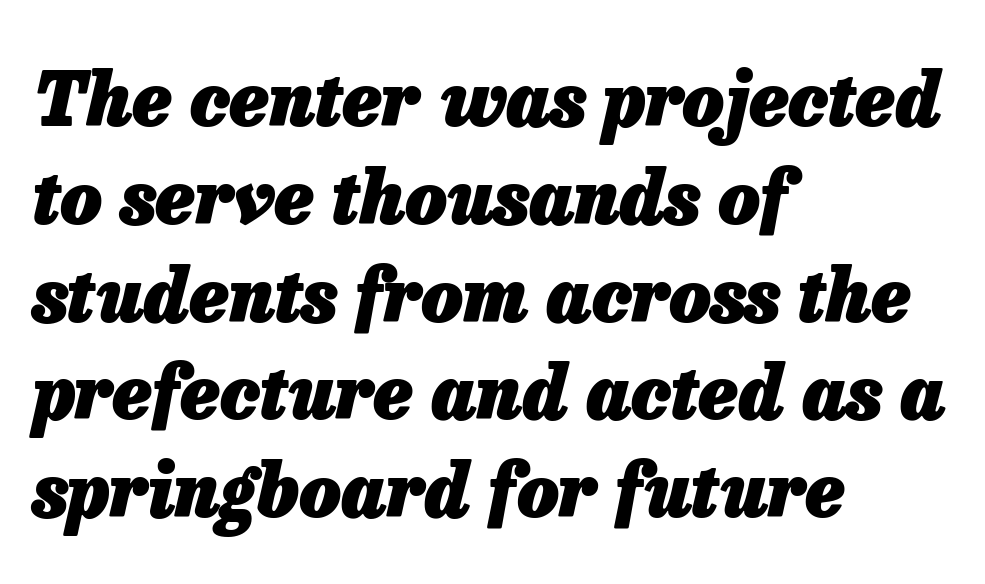
Character widths vary here, with narrow letters taking less room than wide ones. The passage shown stacks its lines at a standard gap. The face used here has a pronounced slope to its letters. Stroke thickness is high; the sample reads as a true bold. Any mark beneath the type? The region is blank. The compositor pushed each line to the left boundary.
